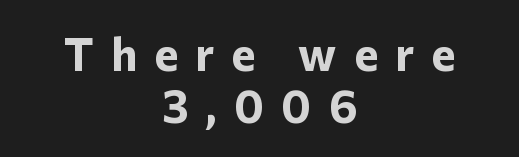
Q: Is the text bold? A: Yes.
Q: Is the text italic (slanted)? A: No, it is upright.
Q: Is the typeface a serif or a sans-serif typeface? A: Sans-serif.
Q: Is the text underlined? A: No.
Q: How is the paragraph aligned? A: Centered.
Q: Is the spacing between letters normal or unusually wide? A: Unusually wide.
Q: Is the spacing between lines tight, normal or loose? A: Tight.
Q: Width (condensed, normal, or wide)? A: Normal.
Q: Stroke contrast? A: Low.
Q: x-height? A: Medium.
Q: Monospaced? A: No.
